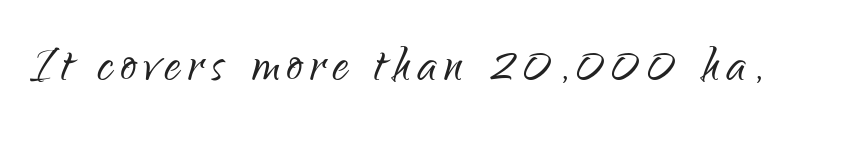
Q: Is the text bold? A: No.
Q: Is the text italic (slanted)? A: Yes.
Q: Is the typeface a serif or a sans-serif typeface? A: Sans-serif.
Q: Is the text underlined? A: No.
Q: Width (condensed, normal, or wide)? A: Condensed.
Q: Stroke contrast? A: Low.
Q: x-height? A: Small.
Q: Monospaced? A: No.
